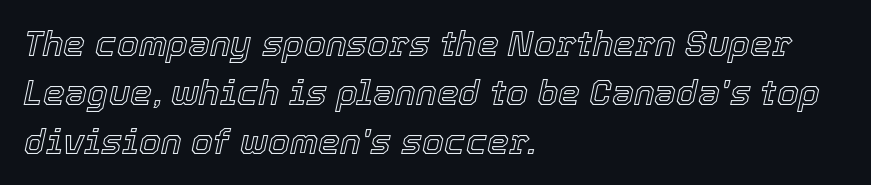
Letters rest on an invisible, unmarked baseline. Does the copy run flush right? No — it runs flush left. Baseline-to-baseline distance is the conventional proportion of letter height. Slant detected: the letters are inclined.
